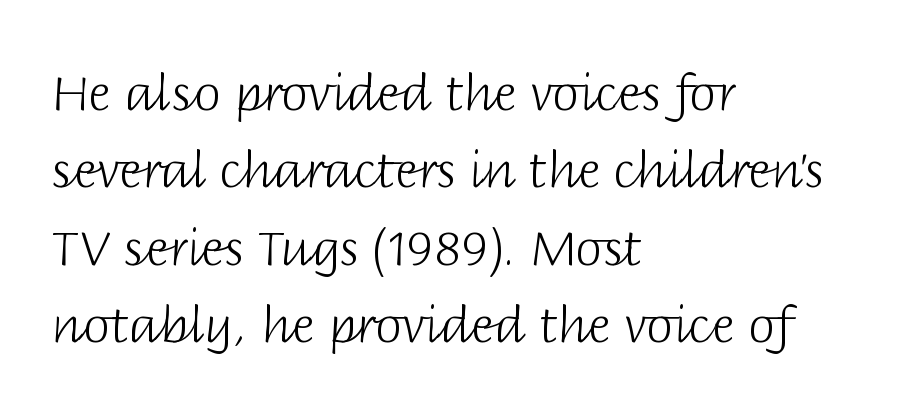
Q: Is the text bold? A: No.
Q: Is the text italic (slanted)? A: No, it is upright.
Q: Is the typeface a serif or a sans-serif typeface? A: Sans-serif.
Q: Is the text underlined? A: No.
Q: How is the paragraph aligned? A: Left-aligned.
Q: Is the spacing between letters normal or unusually wide? A: Normal.
Q: Is the spacing between lines tight, normal or loose? A: Normal.
Q: Width (condensed, normal, or wide)? A: Normal.
Q: Stroke contrast? A: Low.
Q: x-height? A: Large.
Q: Monospaced? A: No.
